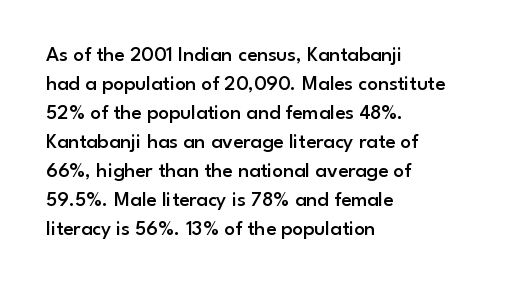
These lines keep a tight, regular rhythm from letter to letter. If you drew a ruler down the left edge, every line would touch it. Compared with an ordinary text face, these strokes are moderately heavier — a semibold. Whoever set this chose a conventional vertical rhythm. The glyphs are unaccompanied by any horizontal stroke below them.
